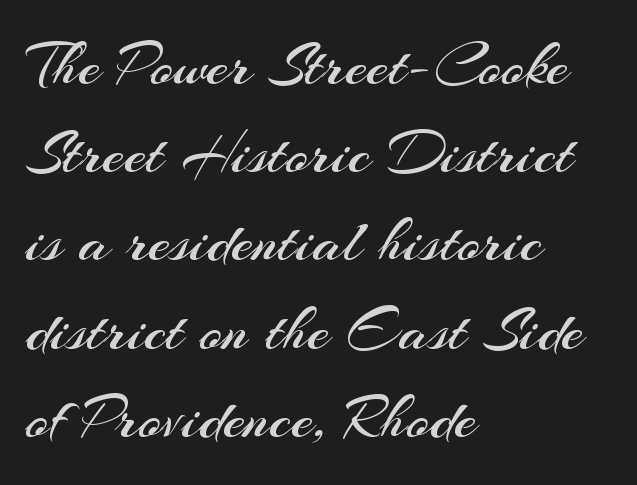
The image shows 63 px regular-weight sans-serif type; set left-aligned, normal line spacing (1.4x), normal letter spacing, not underlined; medium stroke contrast and a small x-height.
